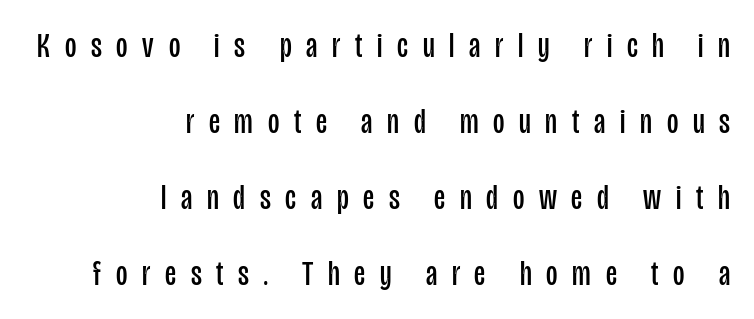
Inter-character spacing is expanded well beyond the font's built-in metrics. The paragraph shown leans on its right margin. Just letters on the line, the space beneath them empty. Weight: in the light-to-regular range. It's the straight-up-and-down kind of type. These lines are rendered in a variable-pitch font.
